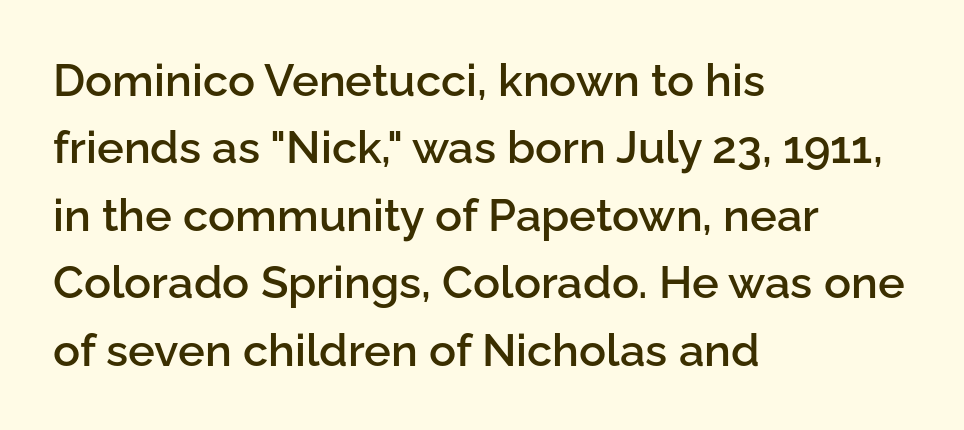
Q: Is the text bold? A: Semi-bold.
Q: Is the text italic (slanted)? A: No, it is upright.
Q: Is the typeface a serif or a sans-serif typeface? A: Sans-serif.
Q: Is the text underlined? A: No.
Q: How is the paragraph aligned? A: Left-aligned.
Q: Is the spacing between letters normal or unusually wide? A: Normal.
Q: Is the spacing between lines tight, normal or loose? A: Normal.
Q: Width (condensed, normal, or wide)? A: Normal.
Q: Stroke contrast? A: Low.
Q: x-height? A: Medium.
Q: Monospaced? A: No.
